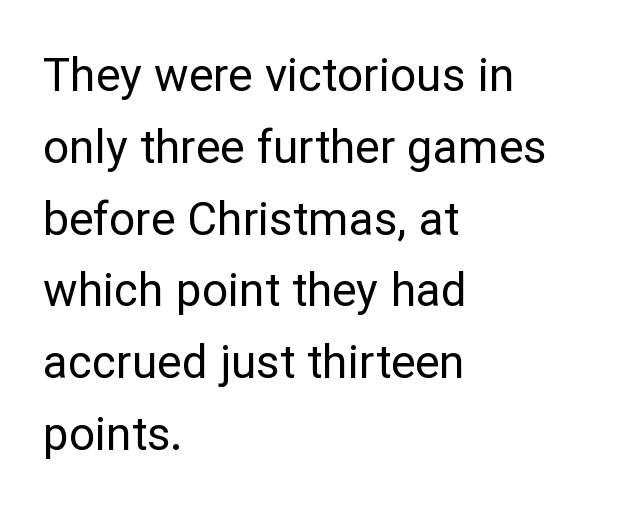
Quick note: interline space is typical. A clean baseline with only descenders dipping below it. Summary of weight: not heavy and not bold. The letters advance in unequal steps, a hallmark of proportional type. The rag falls on the right side of this text block. The passage shown has conventional tracking throughout.
